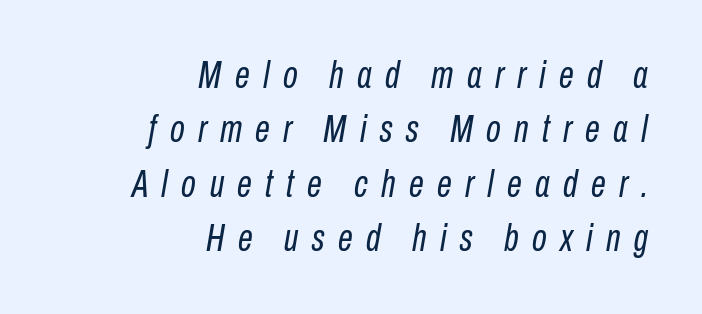
Q: Is the text bold? A: No.
Q: Is the text italic (slanted)? A: Yes, it leans right by about 10 degrees.
Q: Is the text underlined? A: No.
Q: How is the paragraph aligned? A: Right-aligned.
Q: Is the spacing between letters normal or unusually wide? A: Unusually wide.
Q: Is the spacing between lines tight, normal or loose? A: Normal.
Q: Width (condensed, normal, or wide)? A: Condensed.
Q: Stroke contrast? A: Low.
Q: x-height? A: Medium.
Q: Monospaced? A: No.
